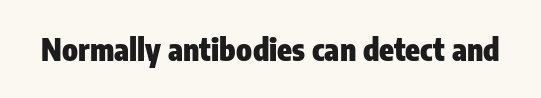
Q: Is the text bold? A: Yes.
Q: Is the text italic (slanted)? A: No, it is upright.
Q: Is the typeface a serif or a sans-serif typeface? A: Sans-serif.
Q: Is the text underlined? A: No.
Q: Is the spacing between letters normal or unusually wide? A: Normal.
Q: Width (condensed, normal, or wide)? A: Condensed.
Q: Stroke contrast? A: Low.
Q: x-height? A: Medium.
Q: Monospaced? A: No.
